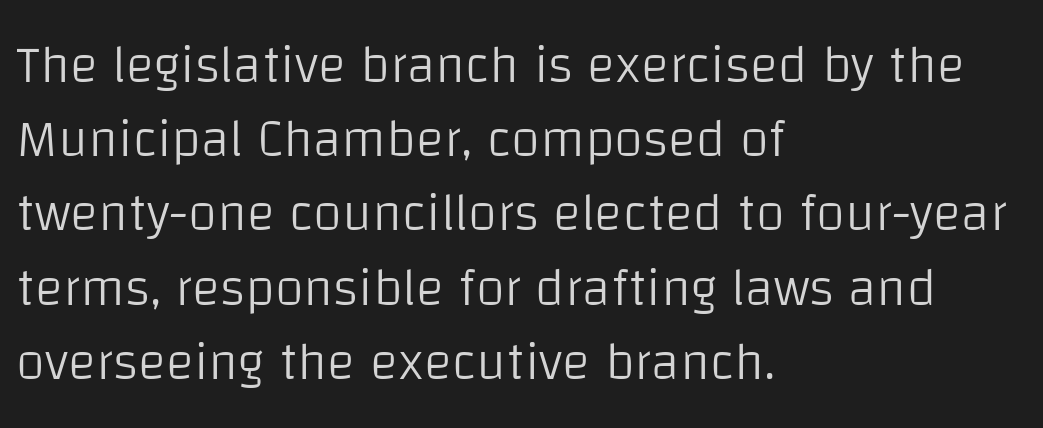
The image shows 53 px light sans-serif type, upright; set left-aligned, normal line spacing (1.4x), normal letter spacing, not underlined; low stroke contrast and a large x-height.
